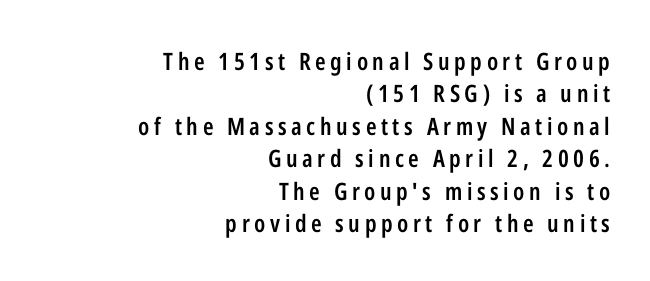
Q: Is the text bold? A: Semi-bold.
Q: Is the text italic (slanted)? A: No, it is upright.
Q: Is the text underlined? A: No.
Q: How is the paragraph aligned? A: Right-aligned.
Q: Is the spacing between lines tight, normal or loose? A: Normal.
